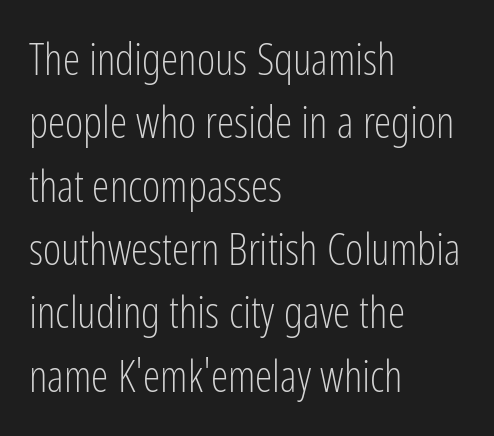
Q: Is the text bold? A: No.
Q: Is the text italic (slanted)? A: No, it is upright.
Q: Is the typeface a serif or a sans-serif typeface? A: Sans-serif.
Q: Is the text underlined? A: No.
Q: How is the paragraph aligned? A: Left-aligned.
Q: Is the spacing between letters normal or unusually wide? A: Normal.
Q: Is the spacing between lines tight, normal or loose? A: Normal.
Q: Width (condensed, normal, or wide)? A: Condensed.
Q: Stroke contrast? A: Low.
Q: x-height? A: Medium.
Q: Monospaced? A: No.
